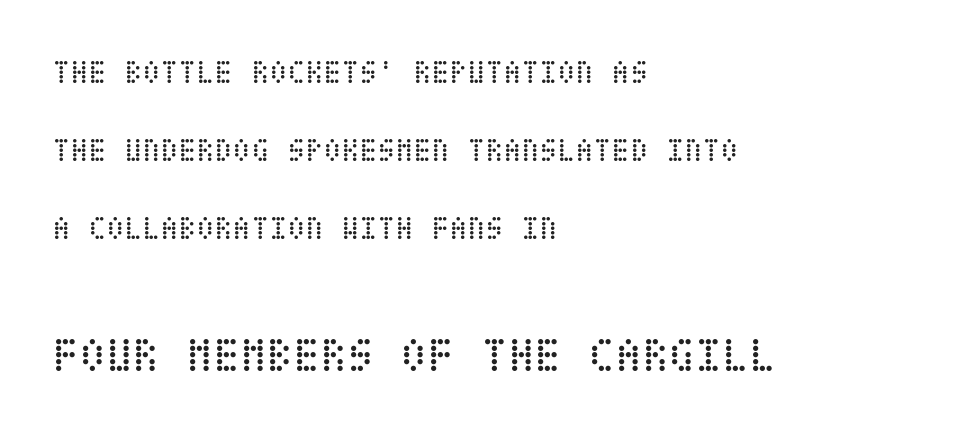
Q: Is the text bold? A: No.
Q: Is the text italic (slanted)? A: No, it is upright.
Q: Is the text underlined? A: No.
Q: How is the paragraph aligned? A: Left-aligned.
Q: Is the spacing between letters normal or unusually wide? A: Normal.
Q: Is the spacing between lines tight, normal or loose? A: Loose.
Q: Which block of text is set in a larger size, the first (top) or the second (bottom)? A: The second (bottom) one.
Q: Width (condensed, normal, or wide)? A: Condensed.
Q: Stroke contrast? A: Low.
Q: x-height? A: Large.
